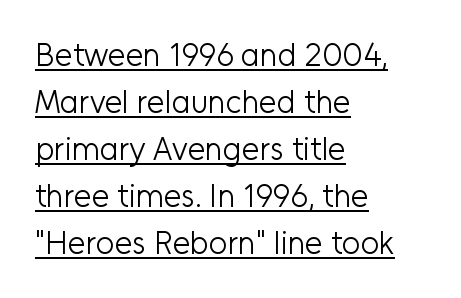
{"serif": "no", "italic": "no", "bold": "no", "weight": "light", "width": "normal", "stroke_contrast": "low", "x_height": "medium", "monospaced": "no", "underline": "yes", "align": "left", "line_spacing": "normal", "line_spacing_ratio": 1.47, "letter_spacing": "normal", "letter_spacing_em": 0.0, "glyph_px": 32}
